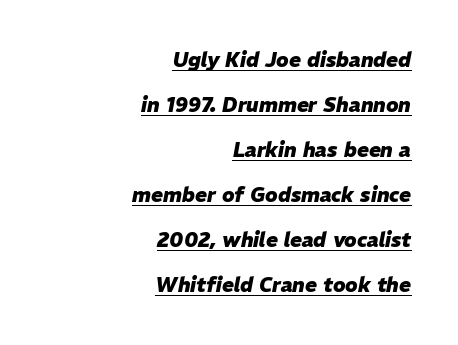
The image shows 20 px bold type, italic (leaning right); set right-aligned, loose line spacing (2.25x), normal letter spacing, underlined.
